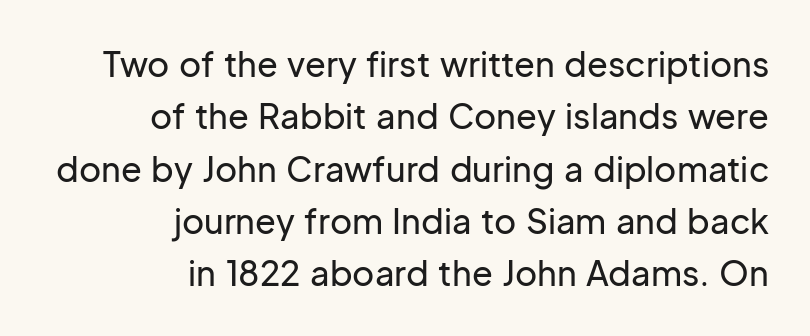
The image shows 34 px sans-serif type, upright; set right-aligned, normal line spacing (1.54x), normal letter spacing, not underlined; low stroke contrast and a medium x-height.
